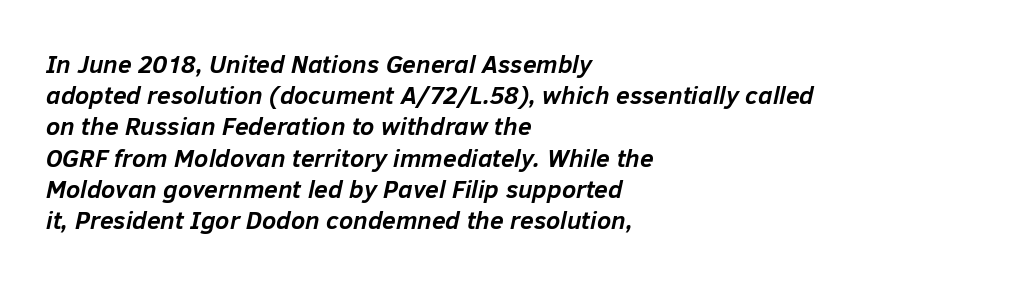
Q: Is the text bold? A: Yes.
Q: Is the text italic (slanted)? A: Yes, it leans right by about 12 degrees.
Q: Is the text underlined? A: No.
Q: How is the paragraph aligned? A: Left-aligned.
Q: Is the spacing between letters normal or unusually wide? A: Normal.
Q: Is the spacing between lines tight, normal or loose? A: Normal.
